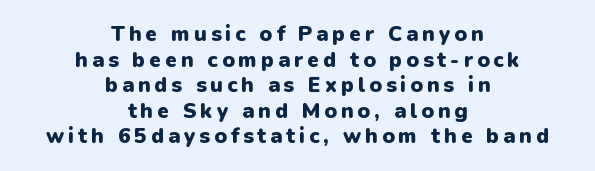
This is heavy type, rendered in bold. This is roman type, the default non-slanted kind. Check the space under the baseline: it is left empty. Casual observation: everything's sitting right in the middle.
